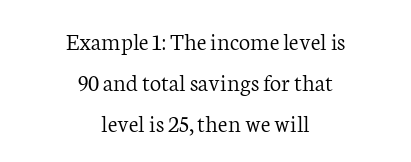
The image shows 25 px text type, upright; set centered, normal line spacing (1.64x), normal letter spacing, not underlined.
